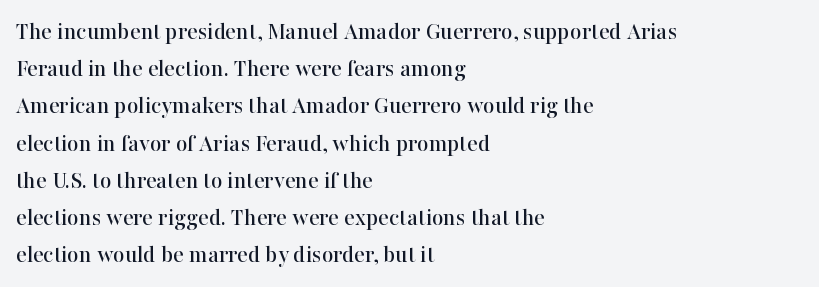
{"italic": "no", "underline": "no", "align": "left", "line_spacing": "normal", "line_spacing_ratio": 1.49, "letter_spacing": "normal", "letter_spacing_em": 0.0, "glyph_px": 25}
